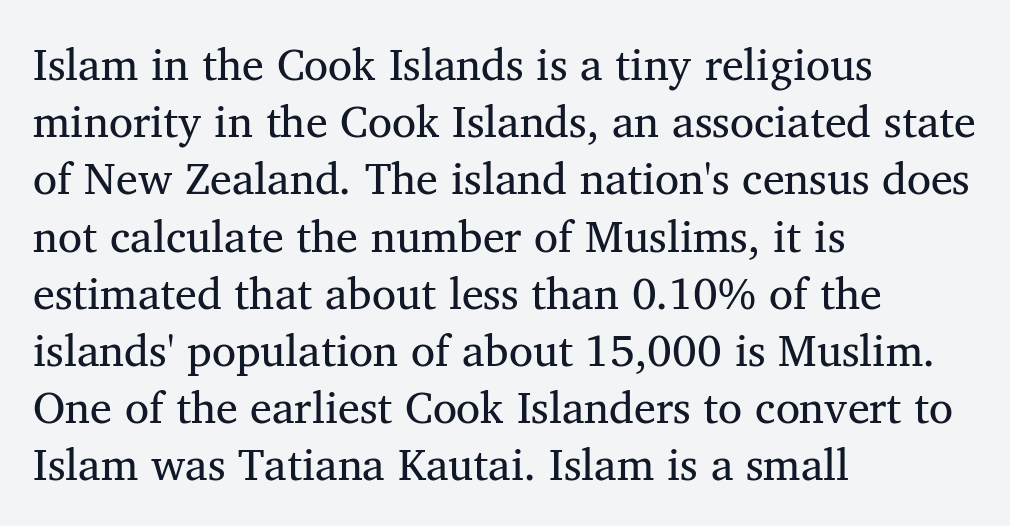
The rendering keeps characters at their native spacing. The glyphs in this specimen are seriffed. Successive baselines arrive at the customary interval. The face used here is proportionally spaced, like ordinary book or web type. Letters have the restrained weight of plain body copy at most. The foot of each line stays bare and open.
